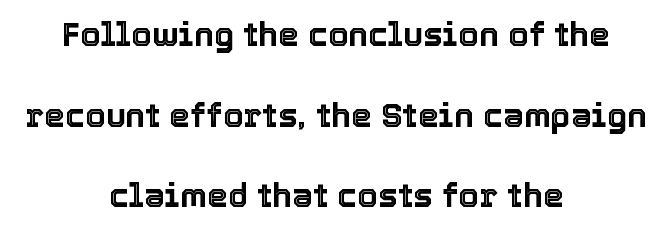
Q: Is the text italic (slanted)? A: No, it is upright.
Q: Is the text underlined? A: No.
Q: How is the paragraph aligned? A: Centered.
Q: Is the spacing between letters normal or unusually wide? A: Normal.
Q: Is the spacing between lines tight, normal or loose? A: Loose.
Q: Width (condensed, normal, or wide)? A: Normal.
Q: x-height? A: Medium.
Q: Monospaced? A: No.
